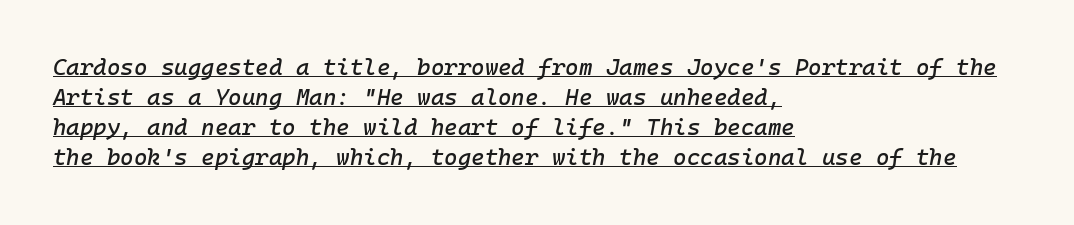
{"italic": "yes", "lean": "right", "slant_degrees": 10, "underline": "yes", "align": "left", "line_spacing": "normal", "line_spacing_ratio": 1.31, "letter_spacing": "normal", "letter_spacing_em": 0.0, "glyph_px": 23}
